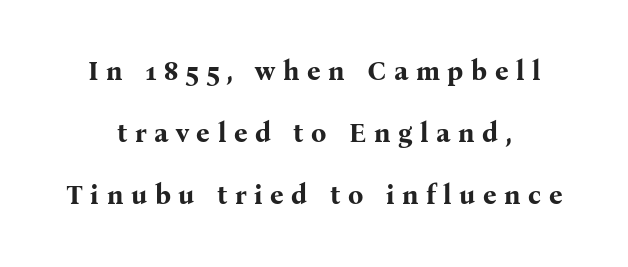
The passage shown has open, widely tracked lettering throughout. Unmarked baselines from the first word to the last. As a designer I'd log this as weight 700, bold. If you folded the block vertically in half, each line would mirror itself in length.
